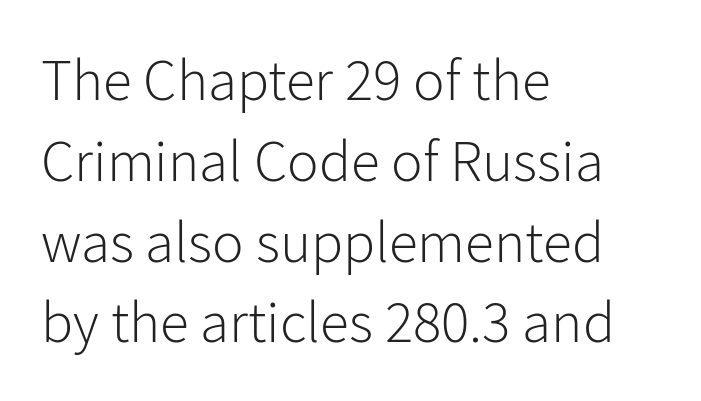
The string is rendered with underlining switched off. Glyph-to-glyph distance matches everyday printed text. Note the varied advance widths — an 'i' is clearly narrower than an 'm'. One-word summary of the alignment: left.
